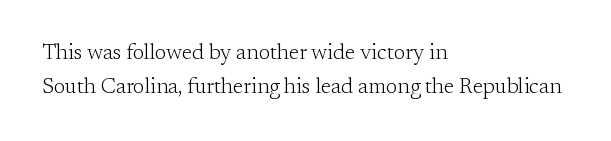
These lines stack with their left ends in a neat column. Any mark beneath the type? The region is blank. Short note: letters normally spaced. The type sits square on the baseline with zero lean.
